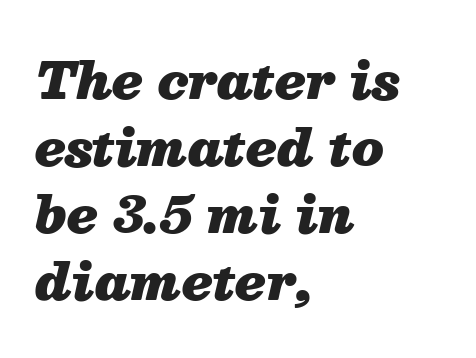
{"italic": "yes", "lean": "right", "slant_degrees": 13, "bold": "yes", "weight": "heavy", "width": "normal", "stroke_contrast": "medium", "x_height": "medium", "monospaced": "no", "underline": "no", "align": "left", "line_spacing": "normal", "line_spacing_ratio": 1.34, "letter_spacing": "normal", "letter_spacing_em": 0.0, "glyph_px": 50}
